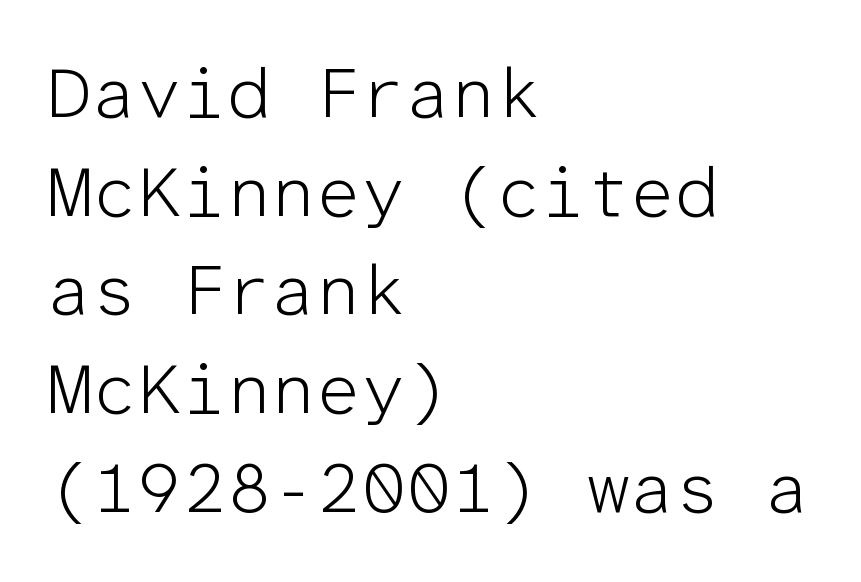
Q: Is the text bold? A: No.
Q: Is the text italic (slanted)? A: No, it is upright.
Q: Is the typeface a serif or a sans-serif typeface? A: Sans-serif.
Q: Is the text underlined? A: No.
Q: How is the paragraph aligned? A: Left-aligned.
Q: Is the spacing between letters normal or unusually wide? A: Normal.
Q: Is the spacing between lines tight, normal or loose? A: Normal.
Q: Width (condensed, normal, or wide)? A: Normal.
Q: Stroke contrast? A: Low.
Q: x-height? A: Medium.
Q: Monospaced? A: Yes.
